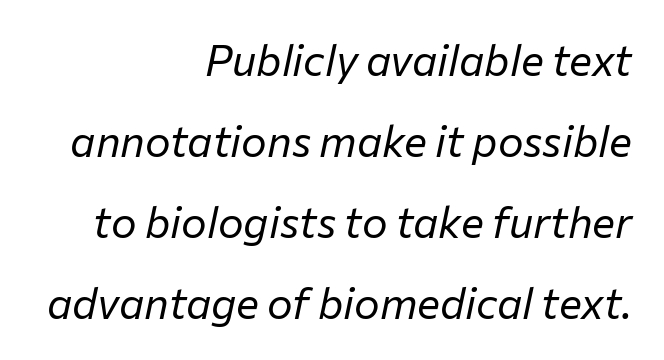
The image shows 43 px regular-weight type, italic (leaning right); set right-aligned, line spacing 1.88x, normal letter spacing, not underlined; low stroke contrast and a medium x-height.
